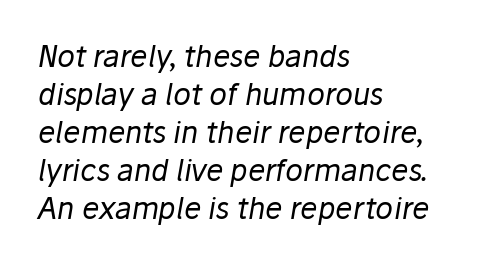
It's the slanting kind of type. Students, note that the glyphs here touch the page at normal intervals. If you measured baseline to baseline, you'd find a middling distance. The rendering anchors every line to the left-hand side.
